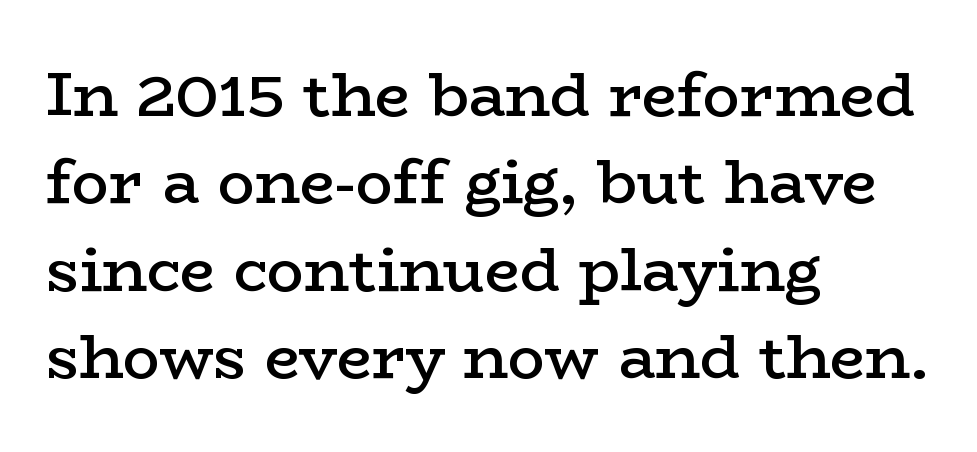
{"serif": "yes", "italic": "no", "bold": "semi", "weight": "semibold", "width": "wide", "stroke_contrast": "low", "x_height": "medium", "monospaced": "no", "underline": "no", "align": "left", "line_spacing": "normal", "line_spacing_ratio": 1.41, "letter_spacing": "normal", "letter_spacing_em": 0.0, "glyph_px": 62}
